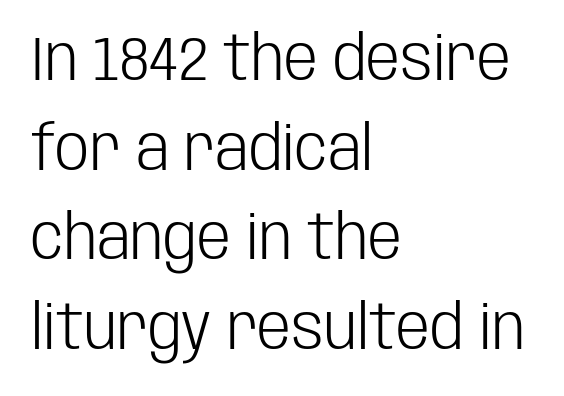
{"serif": "no", "italic": "no", "bold": "no", "weight": "light", "width": "condensed", "stroke_contrast": "low", "x_height": "large", "monospaced": "no", "underline": "no", "align": "left", "line_spacing": "normal", "line_spacing_ratio": 1.47, "letter_spacing": "normal", "letter_spacing_em": 0.0, "glyph_px": 61}
